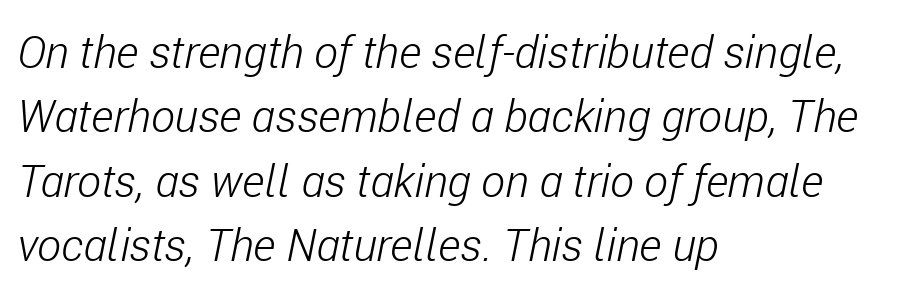
{"italic": "yes", "lean": "right", "slant_degrees": 11, "bold": "no", "weight": "light", "width": "condensed", "stroke_contrast": "low", "x_height": "medium", "monospaced": "no", "underline": "no", "align": "left", "line_spacing": "normal", "line_spacing_ratio": 1.43, "letter_spacing": "normal", "letter_spacing_em": 0.0, "glyph_px": 45}
